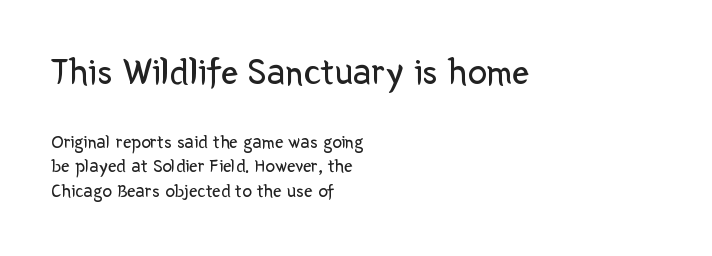
The image shows 38 px regular-weight sans-serif type, upright; set left-aligned, normal line spacing (1.3x), normal letter spacing, not underlined; the first (top) block is 2.0x larger; low stroke contrast and a medium x-height.
